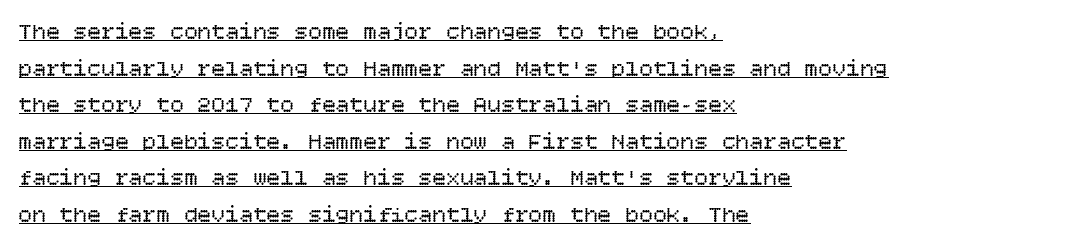
The image shows 23 px text type, upright; set left-aligned, normal line spacing (1.59x), normal letter spacing, underlined.
